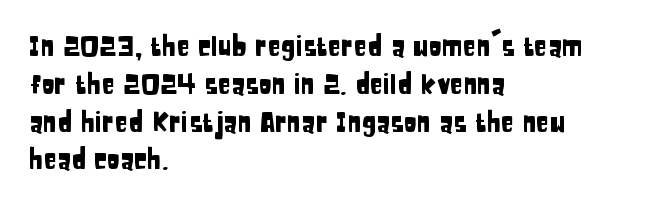
The ragged edge is on the right, which tells us the setting is flush left. Underline: absent. Does the leading feel generous? No, just average. The type is set solid horizontally, with unmodified tracking.
